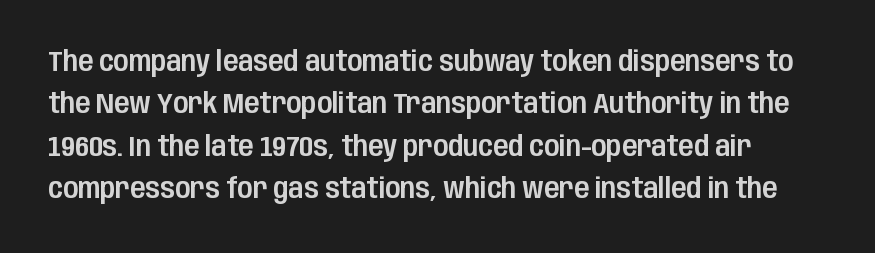
The image shows 28 px condensed sans-serif type, upright; set normal line spacing (1.51x), normal letter spacing, not underlined; low stroke contrast and a large x-height.
